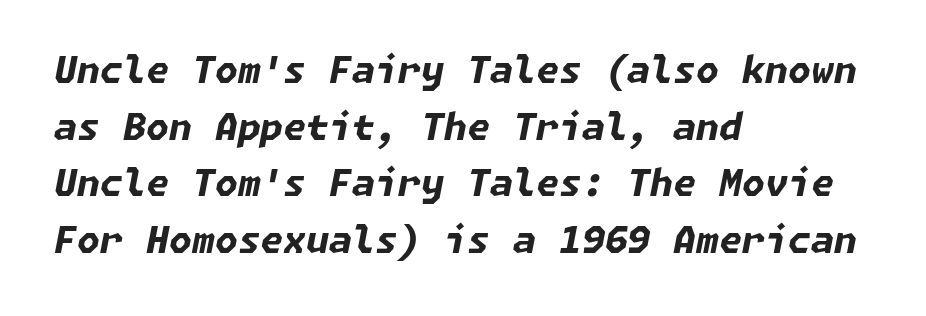
{"italic": "yes", "lean": "right", "slant_degrees": 11, "bold": "yes", "weight": "bold", "width": "normal", "stroke_contrast": "low", "x_height": "medium", "underline": "no", "align": "left", "line_spacing": "normal", "line_spacing_ratio": 1.53, "letter_spacing": "normal", "letter_spacing_em": 0.0, "glyph_px": 37}
